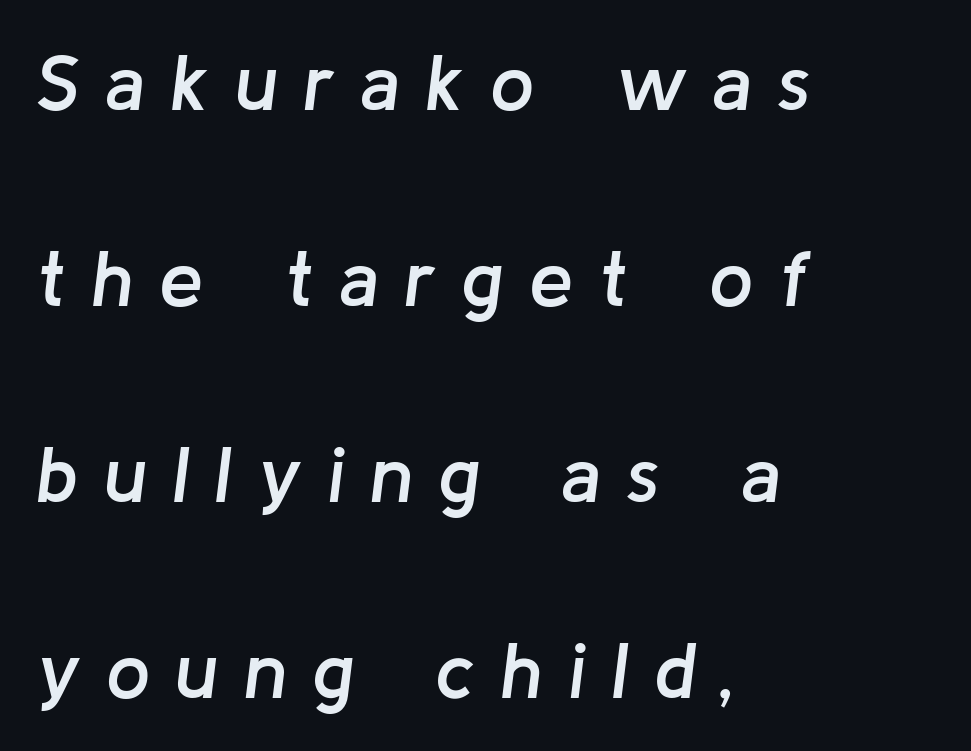
{"italic": "yes", "lean": "right", "slant_degrees": 8, "bold": "semi", "weight": "semibold", "width": "normal", "stroke_contrast": "low", "x_height": "medium", "monospaced": "no", "underline": "no", "align": "left", "line_spacing": "loose", "line_spacing_ratio": 2.48, "letter_spacing": "wide", "letter_spacing_em": 0.32, "glyph_px": 79}
